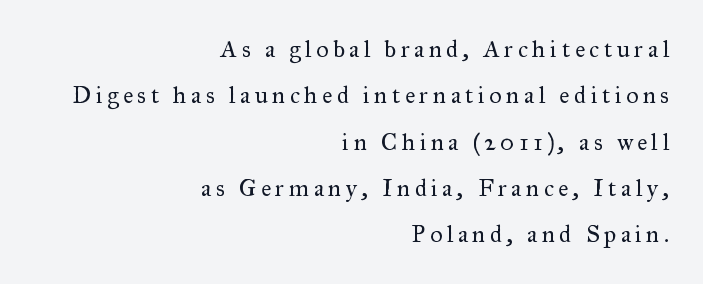
The image shows 24 px text type, upright; set right-aligned, loose line spacing (1.93x), not underlined.
